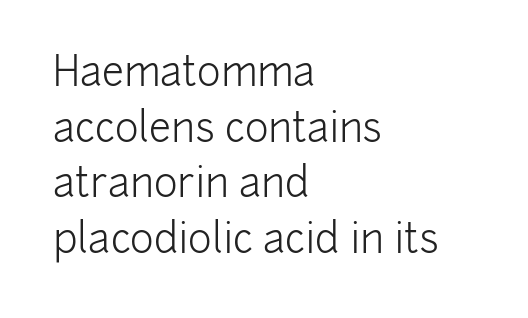
{"serif": "no", "italic": "no", "bold": "no", "weight": "light", "width": "normal", "stroke_contrast": "low", "x_height": "medium", "monospaced": "no", "underline": "no", "align": "left", "line_spacing": "normal", "line_spacing_ratio": 1.39, "letter_spacing": "normal", "letter_spacing_em": 0.0, "glyph_px": 40}
